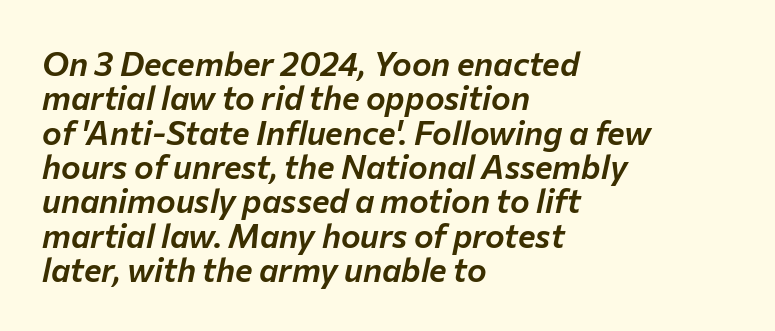
{"italic": "yes", "lean": "right", "slant_degrees": 12, "width": "normal", "stroke_contrast": "low", "x_height": "medium", "monospaced": "no", "underline": "no", "align": "left", "line_spacing": "tight", "line_spacing_ratio": 1.04, "letter_spacing": "normal", "letter_spacing_em": 0.0, "glyph_px": 33}
